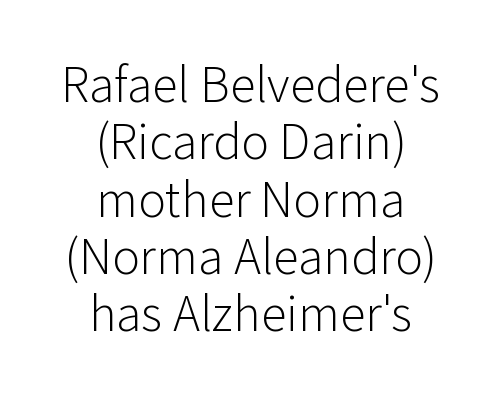
These lines stack symmetrically, like a column narrowing and widening about its center. The space beneath each line is pristine and unruled. Ordinary non-slanted type is in use. This is not heavy type; no bold has been used. You could call the tracking neutral — neither tight nor loose. Does the type have serifs? No, each stem ends abruptly.
